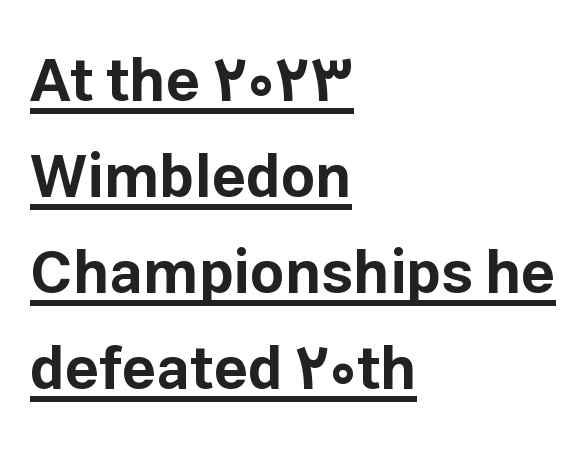
{"serif": "no", "italic": "no", "bold": "yes", "weight": "bold", "width": "normal", "stroke_contrast": "low", "x_height": "medium", "monospaced": "no", "underline": "yes", "align": "left", "line_spacing": "normal", "line_spacing_ratio": 1.6, "letter_spacing": "normal", "letter_spacing_em": 0.0, "glyph_px": 60}
